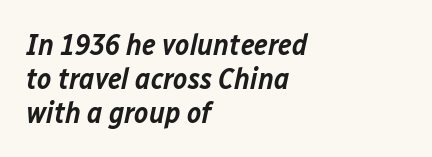
{"italic": "yes", "lean": "right", "slant_degrees": 12, "bold": "semi", "weight": "semibold", "width": "normal", "stroke_contrast": "low", "x_height": "medium", "monospaced": "no", "underline": "no", "align": "left", "line_spacing": "tight", "line_spacing_ratio": 1.13, "letter_spacing": "normal", "letter_spacing_em": 0.0, "glyph_px": 30}
